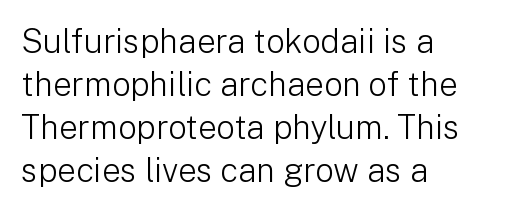
Q: Is the text bold? A: No.
Q: Is the text italic (slanted)? A: No, it is upright.
Q: Is the typeface a serif or a sans-serif typeface? A: Sans-serif.
Q: Is the text underlined? A: No.
Q: How is the paragraph aligned? A: Left-aligned.
Q: Is the spacing between letters normal or unusually wide? A: Normal.
Q: Is the spacing between lines tight, normal or loose? A: Normal.
Q: Width (condensed, normal, or wide)? A: Normal.
Q: Stroke contrast? A: Low.
Q: x-height? A: Medium.
Q: Monospaced? A: No.
